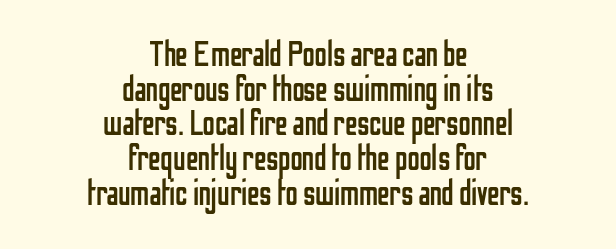
Typeset on center — no edge is straight. Think of a printed novel: that variable character pitch is what you see here. Serifs: no, the terminals of the letterforms are clean. Summary of vertical rhythm: compact, with narrow interline spacing. Every stem runs plumb, perpendicular to the baseline. The area under the type is left untouched.
